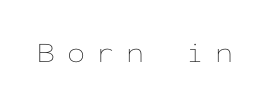
Posture: upright roman. The face used here is monospaced, like something from a code editor. A bare baseline throughout the passage. How are the letters spaced? Widely, with obvious added tracking. Ink coverage per letter is moderate at most.
